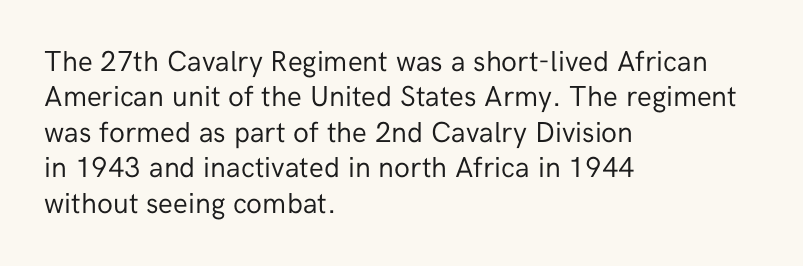
The image shows 29 px regular-weight sans-serif type, upright; set left-aligned, line spacing 1.22x, normal letter spacing, not underlined; low stroke contrast and a medium x-height.
